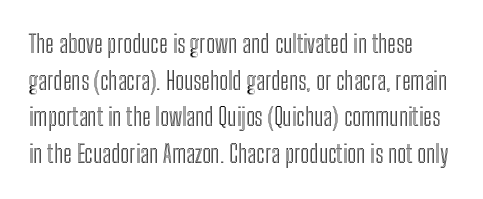
Q: Is the text italic (slanted)? A: No, it is upright.
Q: Is the text underlined? A: No.
Q: Is the spacing between letters normal or unusually wide? A: Normal.
Q: Is the spacing between lines tight, normal or loose? A: Normal.
